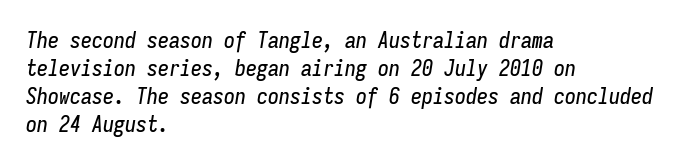
Q: Is the text italic (slanted)? A: Yes, it leans right by about 9 degrees.
Q: Is the text underlined? A: No.
Q: How is the paragraph aligned? A: Left-aligned.
Q: Is the spacing between letters normal or unusually wide? A: Normal.
Q: Is the spacing between lines tight, normal or loose? A: Normal.
